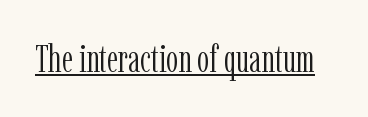
Q: Is the text bold? A: No.
Q: Is the text italic (slanted)? A: No, it is upright.
Q: Is the typeface a serif or a sans-serif typeface? A: Serif.
Q: Is the text underlined? A: Yes.
Q: Is the spacing between letters normal or unusually wide? A: Normal.
Q: Width (condensed, normal, or wide)? A: Condensed.
Q: Stroke contrast? A: Low.
Q: x-height? A: Medium.
Q: Monospaced? A: No.
